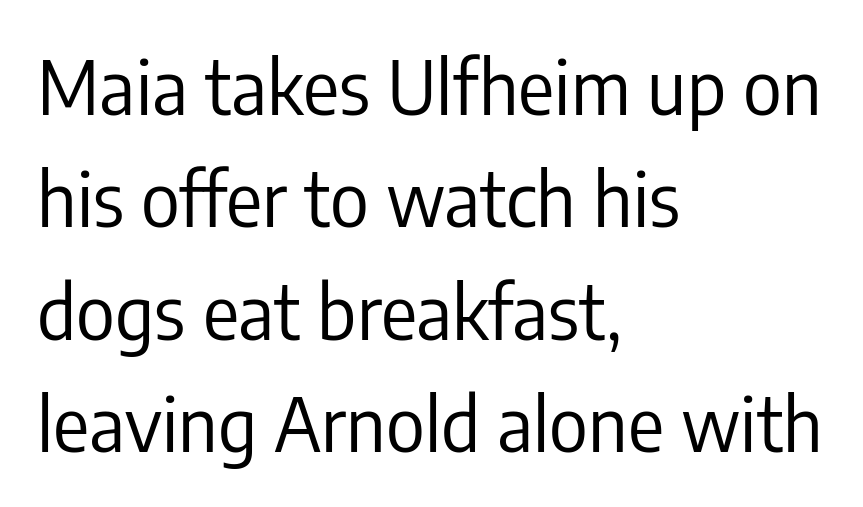
Line spacing here is normal. This sample uses plain, unmodified letter spacing. You could not count columns in this text — the font is proportionally spaced. No heavy texture on the line: the type isn't bold. The lines in this sample share a left origin and differ only in where they stop.
